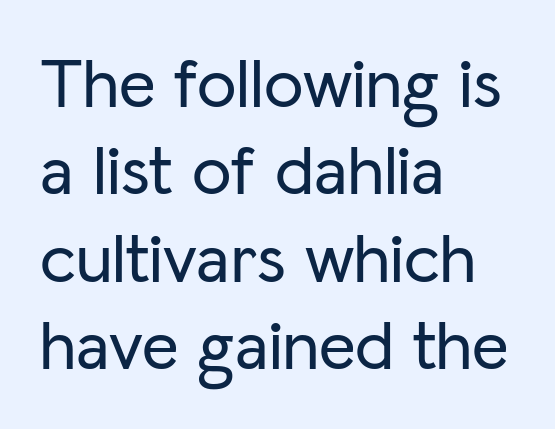
Varying glyph widths throughout — classic text-font behaviour. A sans-serif font was chosen for this passage. Does the lettering tilt? It doesn't — this is upright. Underline: absent. Nothing unusual about the tracking: characters are spaced as the font intends. In CSS terms this would be text-align: left.
